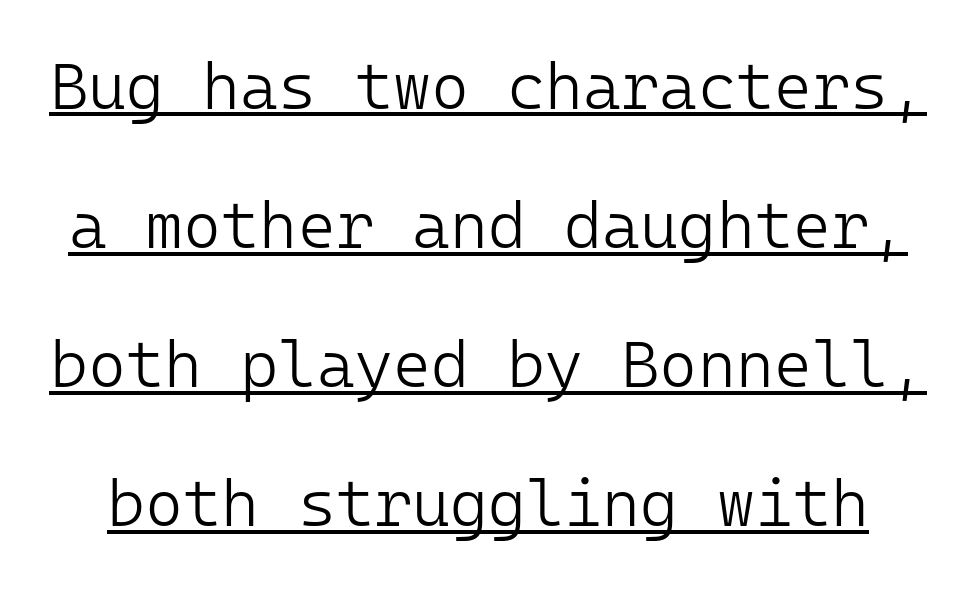
The image shows 65 px light sans-serif type, upright, monospaced; set loose line spacing (2.14x), normal letter spacing, underlined; low stroke contrast and a medium x-height.
